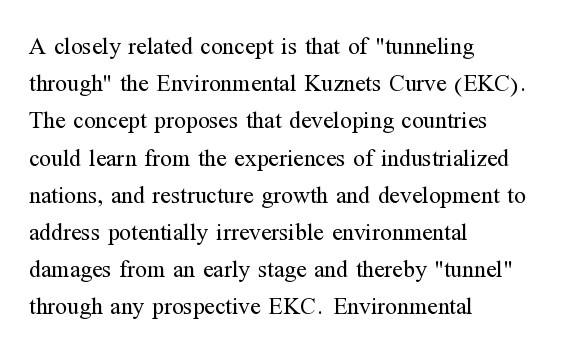
The image shows 24 px text type, upright; set left-aligned, normal line spacing (1.55x), normal letter spacing, not underlined.
